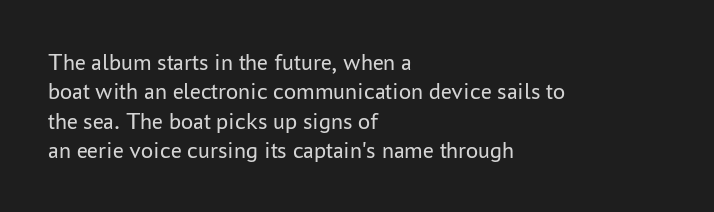
Notice how the stems are strictly vertical — no italics here. Standard letterfit; no display-style spreading of the glyphs. The space beneath each line is pristine and unruled. Counters stay open thanks to moderate or lighter strokes. A classic flush-left, rag-right setting is used for this passage.
